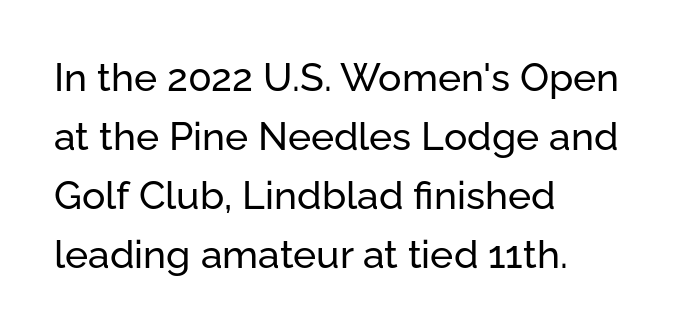
The image shows 39 px sans-serif type, upright; set left-aligned, normal line spacing (1.51x), normal letter spacing, not underlined; low stroke contrast and a medium x-height.
